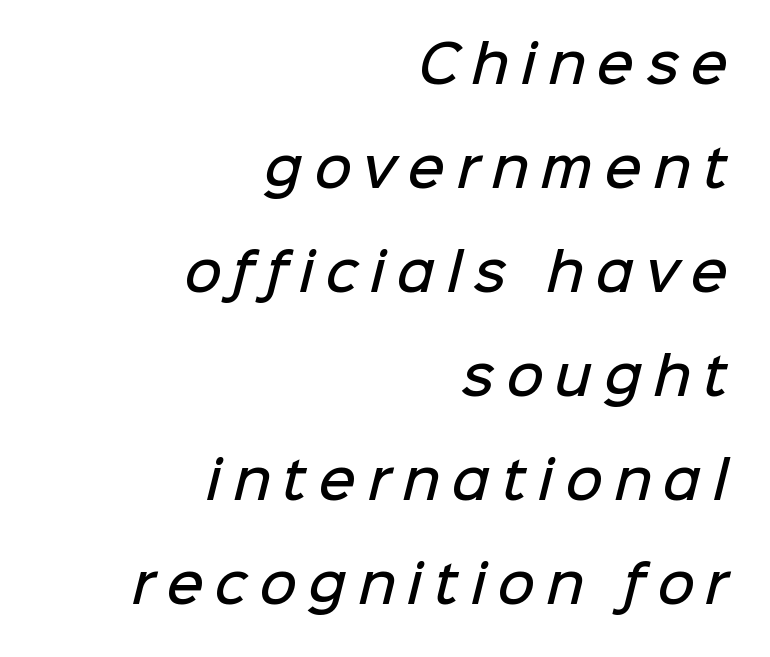
A sans-serif font was chosen for this passage. Looks like regular typesetting: each glyph gets only the width it needs. The designer dialed line spacing up above the default. Short and long lines alike share a common ending point at right. The face used here is a semibold: visibly heavier than regular, lighter than bold.
